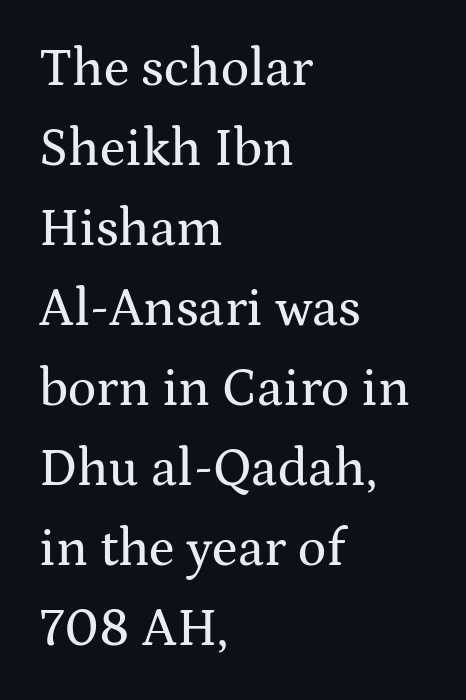
Q: Is the text italic (slanted)? A: No, it is upright.
Q: Is the typeface a serif or a sans-serif typeface? A: Serif.
Q: Is the text underlined? A: No.
Q: How is the paragraph aligned? A: Left-aligned.
Q: Is the spacing between letters normal or unusually wide? A: Normal.
Q: Is the spacing between lines tight, normal or loose? A: Normal.
Q: Width (condensed, normal, or wide)? A: Wide.
Q: Stroke contrast? A: Medium.
Q: x-height? A: Medium.
Q: Monospaced? A: No.
